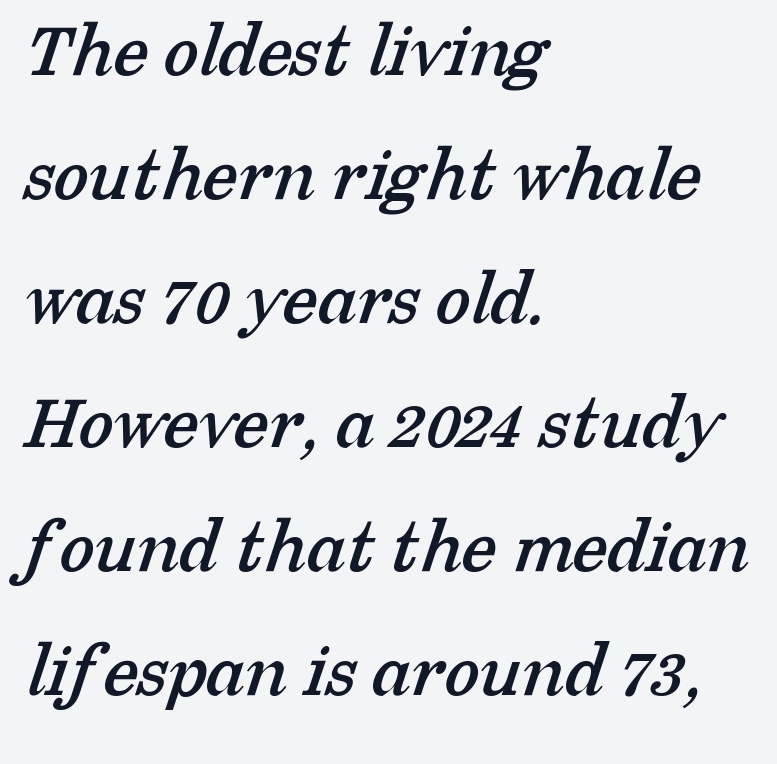
{"serif": "yes", "width": "normal", "stroke_contrast": "low", "x_height": "medium", "monospaced": "no", "underline": "no", "align": "left", "line_spacing": "normal", "line_spacing_ratio": 1.55, "letter_spacing": "normal", "letter_spacing_em": 0.0, "glyph_px": 80}
